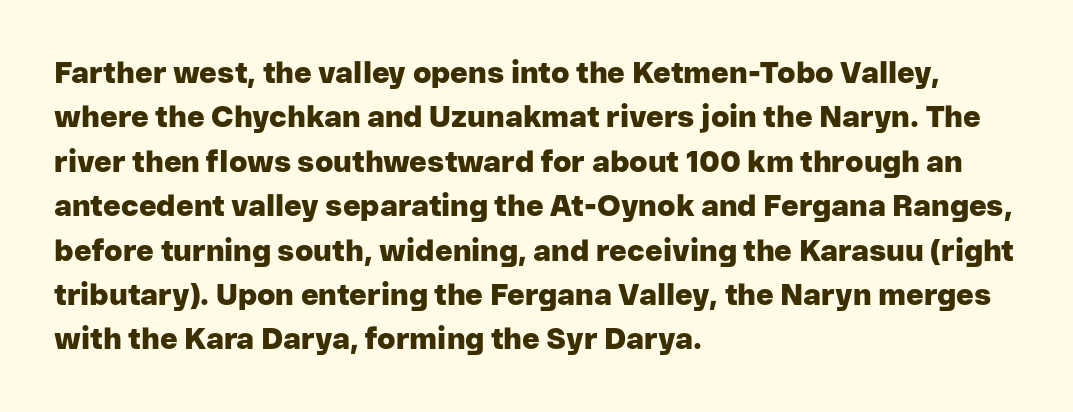
The letters are bold, with thick, heavy strokes. The passage is arranged the way most books set body copy — flush left. No extra tracking has been applied to these lines. This is sans-serif lettering, the kind often seen on screens and signage.
